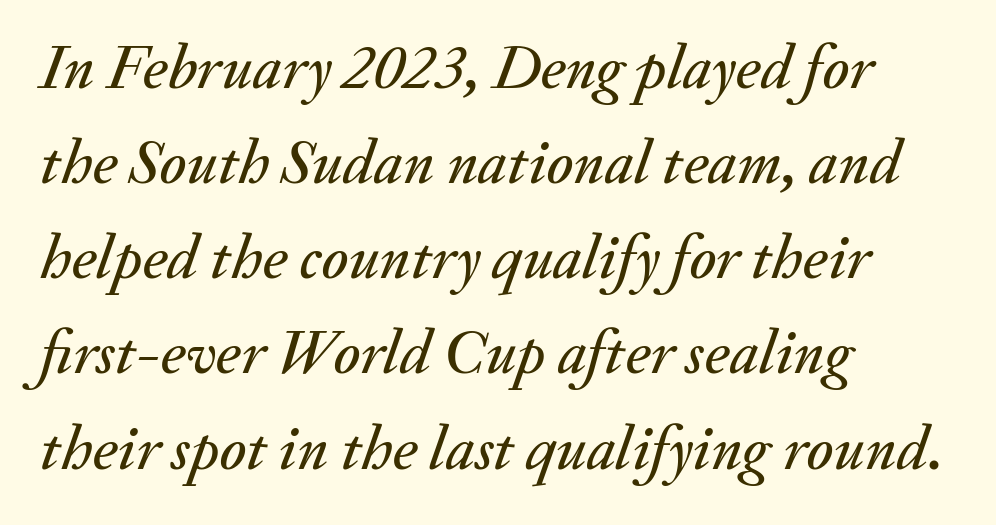
Here the designer chose a conventional face with non-uniform glyph widths. Vertically, the passage feels balanced, rows spaced as you'd expect. Italic? Definitely — the glyphs are oblique. Does the copy run flush right? No — it runs flush left. Descenders hang freely into open space. Characters follow at the spacing the type designer built in.
